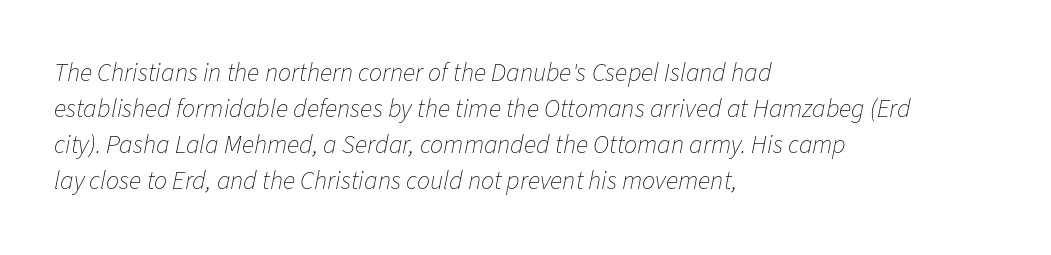
The specimen reads as italic at a glance. All the whitespace from short lines collects on the right. The glyphs are unaccompanied by any horizontal stroke below them. How are the letters spaced? Ordinarily, with no added tracking. Summary of weight: not heavy and not bold.
